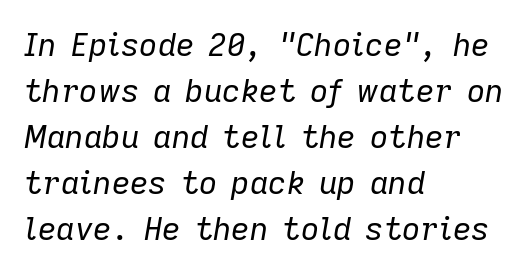
{"italic": "yes", "lean": "right", "slant_degrees": 9, "bold": "no", "weight": "regular", "width": "normal", "stroke_contrast": "low", "x_height": "medium", "monospaced": "no", "underline": "no", "align": "left", "line_spacing": "normal", "line_spacing_ratio": 1.44, "letter_spacing": "normal", "letter_spacing_em": 0.0, "glyph_px": 32}
